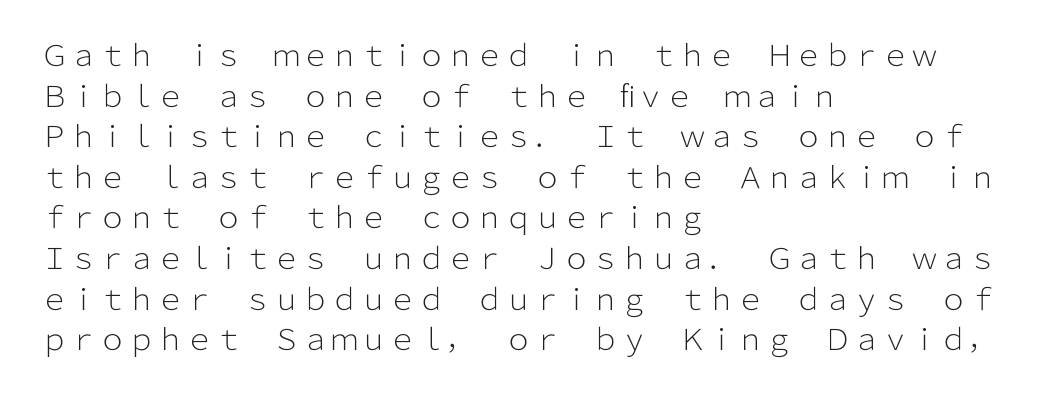
Q: Is the text bold? A: No.
Q: Is the text italic (slanted)? A: No, it is upright.
Q: Is the typeface a serif or a sans-serif typeface? A: Sans-serif.
Q: Is the text underlined? A: No.
Q: How is the paragraph aligned? A: Left-aligned.
Q: Is the spacing between letters normal or unusually wide? A: Normal.
Q: Is the spacing between lines tight, normal or loose? A: Normal.
Q: Width (condensed, normal, or wide)? A: Normal.
Q: Stroke contrast? A: Low.
Q: x-height? A: Medium.
Q: Monospaced? A: No.
